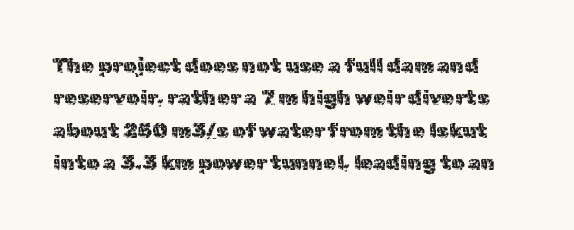
{"italic": "no", "bold": "no", "underline": "no", "line_spacing": "normal", "line_spacing_ratio": 1.54, "letter_spacing": "normal", "letter_spacing_em": 0.0, "glyph_px": 21}
